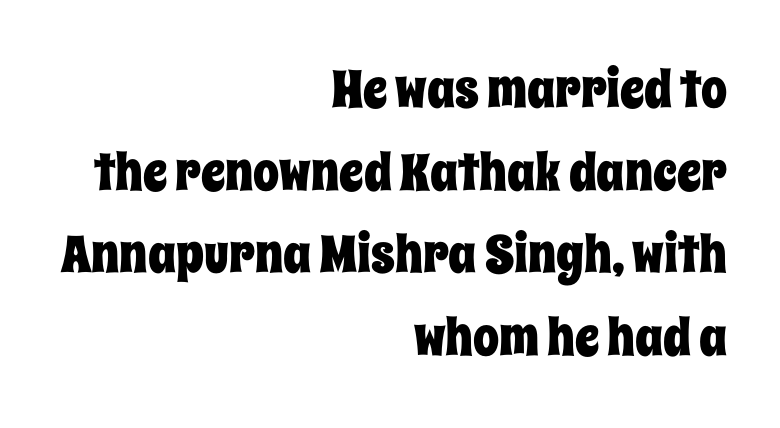
Is this a fixed-width face? No — the glyphs have proportional, varying widths. Tall strokes in this sample are plumb rather than angled. What stands out about the letter spacing? Nothing — it is the standard amount. The passage shown is not underscored anywhere. The compositor pushed each line to the right boundary. A typesetter would call this leading conventional body-copy spacing.
